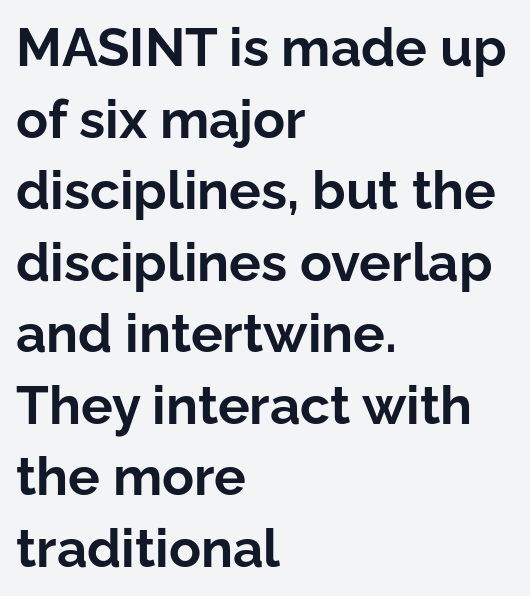
What's the leading like? Ordinary, nothing unusual. Posture: vertical. The rendering uses natural spacing where letterforms have individual widths. Does the weight exceed regular? Yes, all the way to bold. Is this a sans? Yes — the strokes have no serifs.
